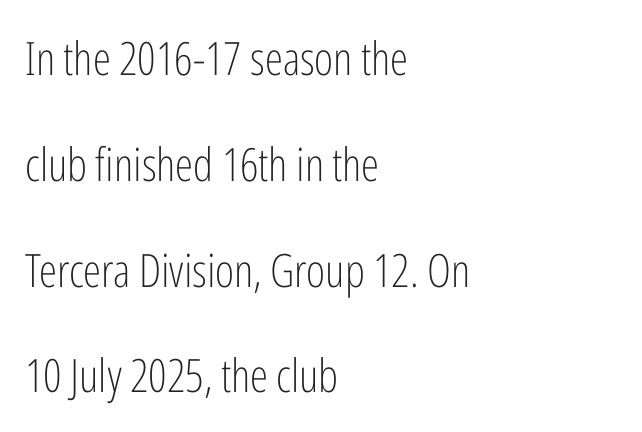
The image shows 46 px light, condensed sans-serif type, upright; set left-aligned, loose line spacing (2.3x), normal letter spacing, not underlined; low stroke contrast and a medium x-height.
